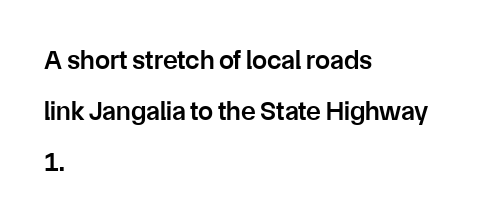
The image shows 27 px text type, upright; set left-aligned, line spacing 1.88x, normal letter spacing, not underlined.
